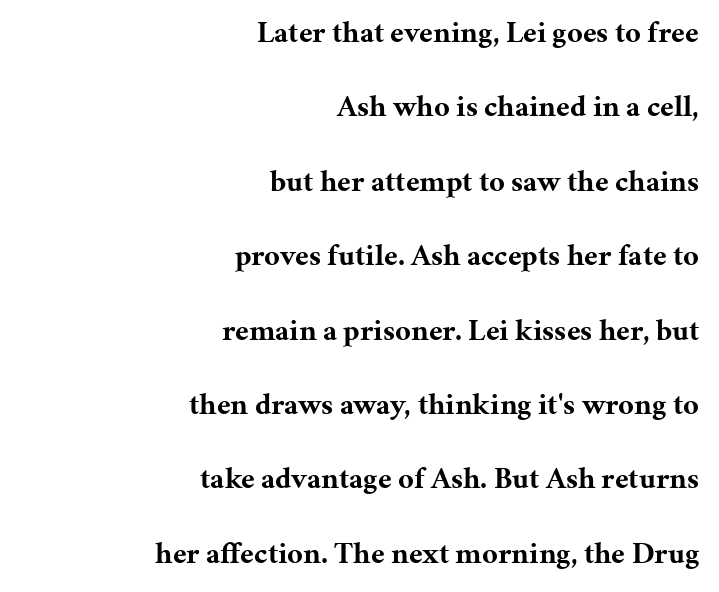
{"serif": "yes", "italic": "no", "bold": "yes", "weight": "bold", "width": "normal", "stroke_contrast": "medium", "x_height": "medium", "monospaced": "no", "underline": "no", "align": "right", "line_spacing": "loose", "line_spacing_ratio": 2.48, "letter_spacing": "normal", "letter_spacing_em": 0.0, "glyph_px": 30}
